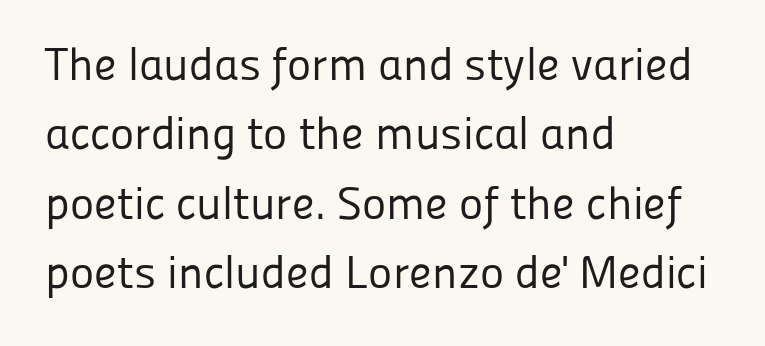
{"serif": "no", "italic": "no", "bold": "no", "weight": "regular", "width": "normal", "stroke_contrast": "low", "x_height": "medium", "monospaced": "no", "underline": "no", "align": "left", "line_spacing": "normal", "line_spacing_ratio": 1.51, "letter_spacing": "normal", "letter_spacing_em": 0.0, "glyph_px": 46}
